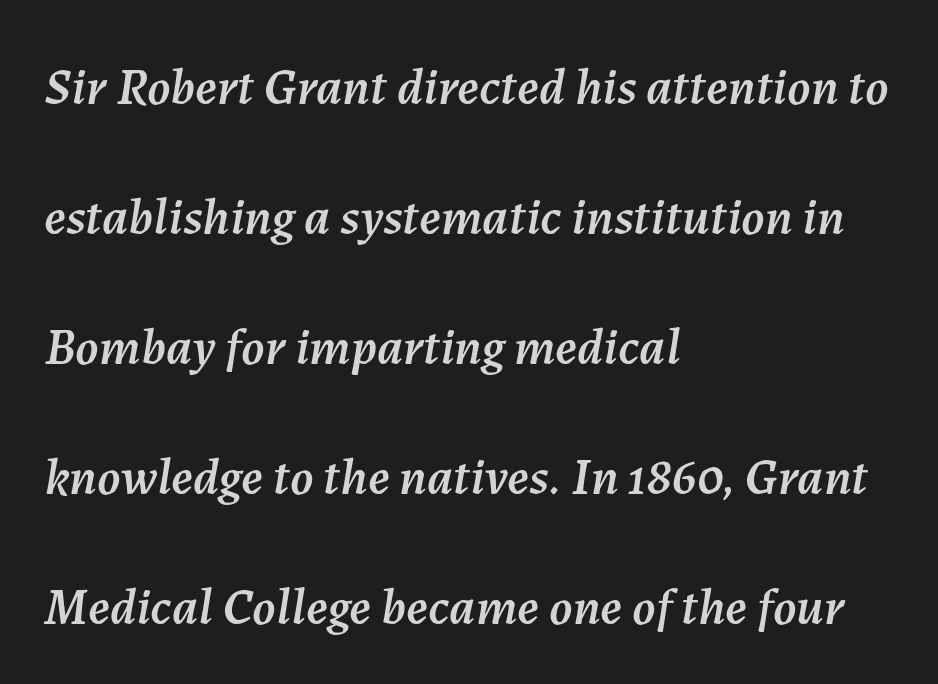
{"italic": "yes", "lean": "right", "slant_degrees": 7, "width": "normal", "stroke_contrast": "medium", "x_height": "medium", "monospaced": "no", "underline": "no", "align": "left", "line_spacing": "loose", "line_spacing_ratio": 2.5, "letter_spacing": "normal", "letter_spacing_em": 0.0, "glyph_px": 52}
